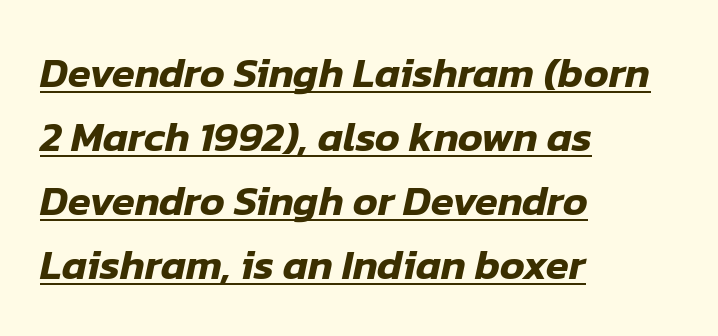
Spacing verdict: proportional, widths tailored to each character. Compared with typical body copy, the letter spacing here is the same. A typesetter would mark this as italic. These lines stack with their left ends in a neat column. Honestly, the row spacing looks completely unremarkable.
